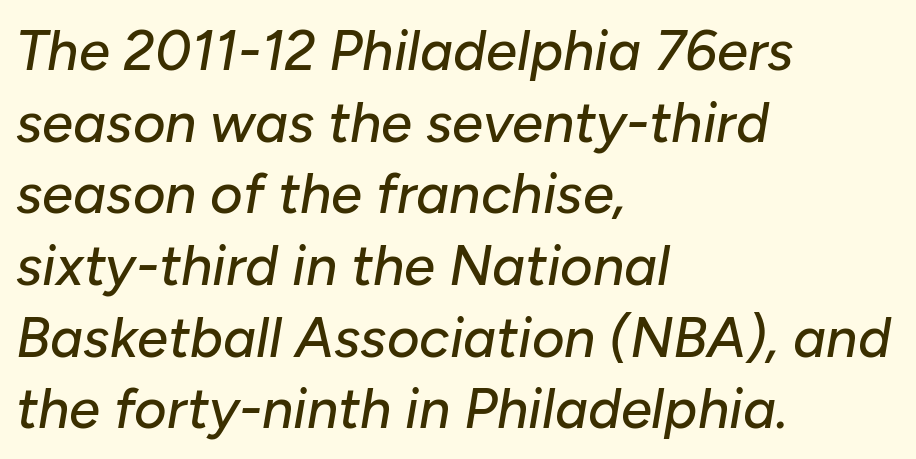
{"italic": "yes", "lean": "right", "slant_degrees": 10, "width": "normal", "stroke_contrast": "low", "x_height": "medium", "monospaced": "no", "underline": "no", "align": "left", "line_spacing": "normal", "line_spacing_ratio": 1.28, "letter_spacing": "normal", "letter_spacing_em": 0.0, "glyph_px": 56}
